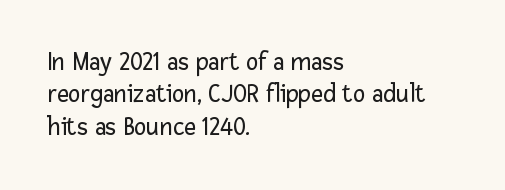
Q: Is the text bold? A: No.
Q: Is the text italic (slanted)? A: No, it is upright.
Q: Is the text underlined? A: No.
Q: How is the paragraph aligned? A: Left-aligned.
Q: Is the spacing between letters normal or unusually wide? A: Normal.
Q: Is the spacing between lines tight, normal or loose? A: Normal.
